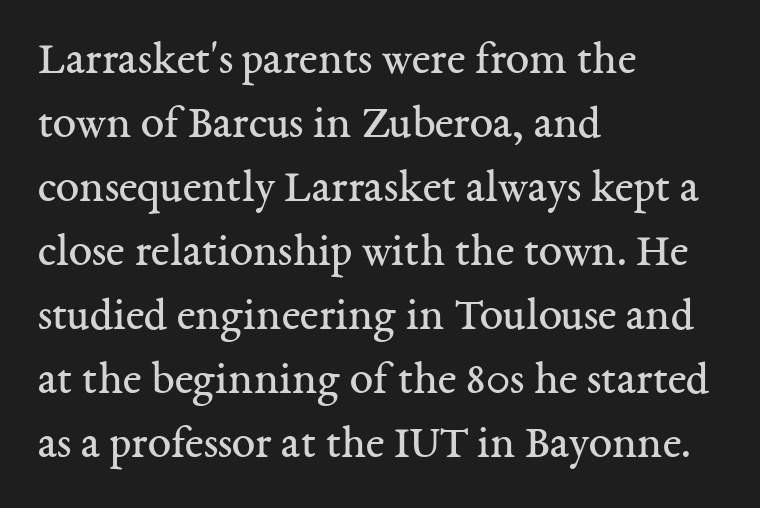
{"serif": "yes", "italic": "no", "bold": "no", "weight": "regular", "width": "normal", "stroke_contrast": "medium", "x_height": "medium", "monospaced": "no", "underline": "no", "align": "left", "line_spacing": "normal", "line_spacing_ratio": 1.36, "letter_spacing": "normal", "letter_spacing_em": 0.0, "glyph_px": 47}
